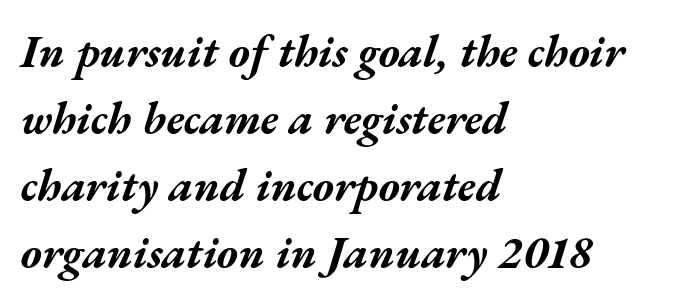
{"italic": "yes", "lean": "right", "slant_degrees": 17, "bold": "yes", "weight": "bold", "width": "wide", "stroke_contrast": "medium", "x_height": "medium", "monospaced": "no", "underline": "no", "align": "left", "line_spacing": "normal", "line_spacing_ratio": 1.49, "letter_spacing": "normal", "letter_spacing_em": 0.0, "glyph_px": 45}
